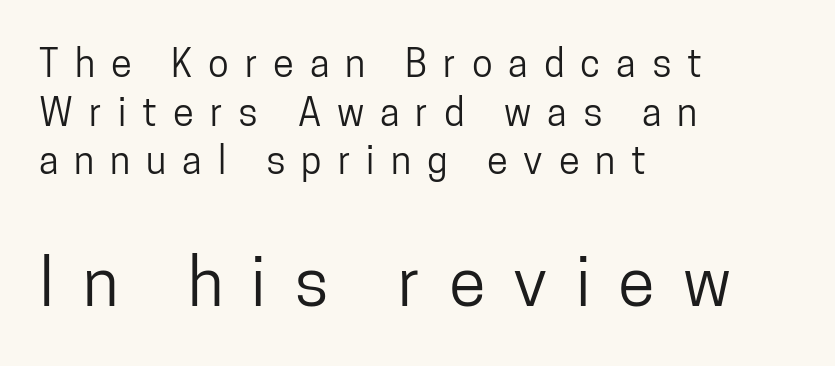
The image shows 67 px condensed sans-serif type, upright; set left-aligned, normal line spacing (1.28x), unusually wide letter spacing (+0.42 em), not underlined; the second (bottom) block is 1.76x larger; low stroke contrast and a medium x-height.
